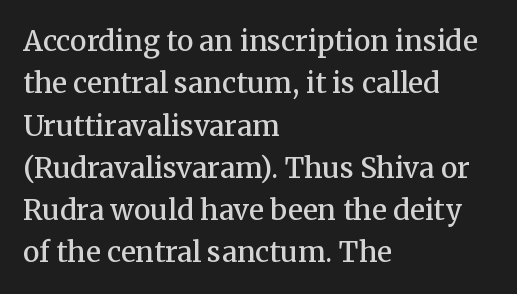
Q: Is the text bold? A: Semi-bold.
Q: Is the text italic (slanted)? A: No, it is upright.
Q: Is the typeface a serif or a sans-serif typeface? A: Serif.
Q: Is the text underlined? A: No.
Q: How is the paragraph aligned? A: Left-aligned.
Q: Is the spacing between letters normal or unusually wide? A: Normal.
Q: Is the spacing between lines tight, normal or loose? A: Normal.
Q: Width (condensed, normal, or wide)? A: Normal.
Q: Stroke contrast? A: Medium.
Q: x-height? A: Medium.
Q: Monospaced? A: No.
